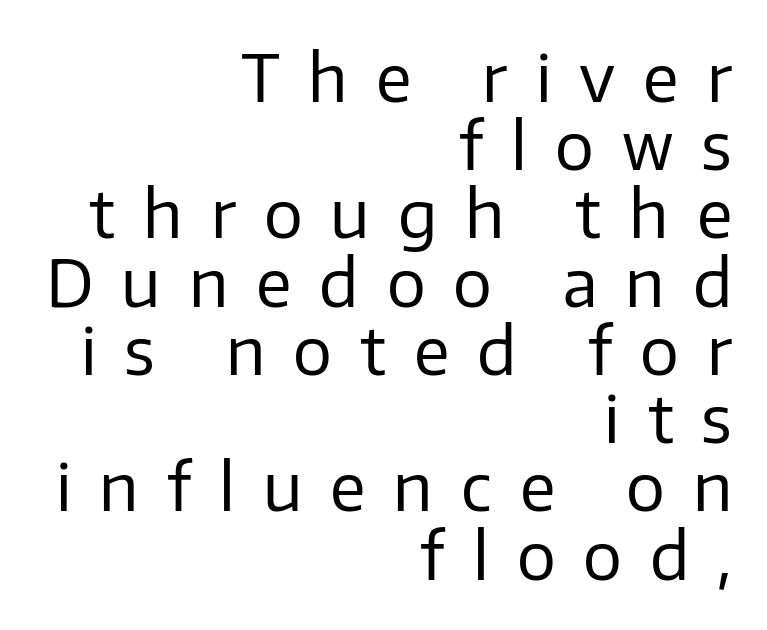
{"serif": "no", "italic": "no", "bold": "no", "weight": "regular", "width": "normal", "stroke_contrast": "low", "x_height": "medium", "monospaced": "no", "underline": "no", "align": "right", "line_spacing": "tight", "line_spacing_ratio": 1.05, "letter_spacing": "wide", "letter_spacing_em": 0.43, "glyph_px": 65}
